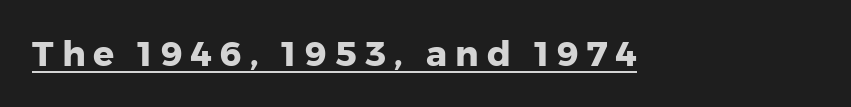
The image shows 35 px heavy sans-serif type, upright; set unusually wide letter spacing (+0.23 em), underlined; low stroke contrast and a medium x-height.
